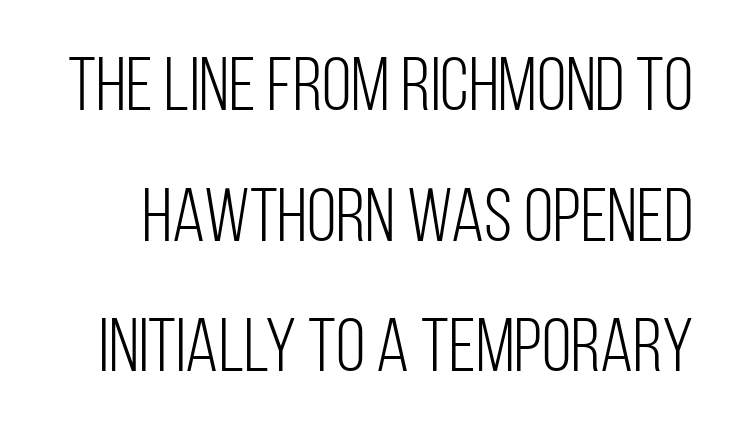
{"serif": "no", "italic": "no", "bold": "no", "weight": "light", "width": "condensed", "stroke_contrast": "low", "x_height": "large", "monospaced": "no", "underline": "no", "line_spacing_ratio": 1.72, "letter_spacing": "normal", "letter_spacing_em": 0.0, "glyph_px": 76}
